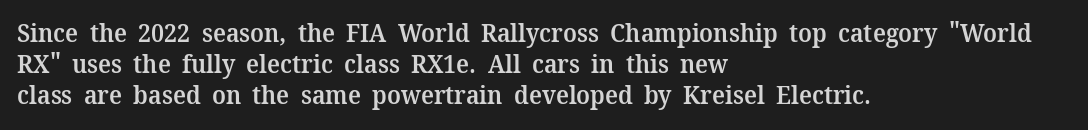
{"italic": "no", "bold": "semi", "underline": "no", "align": "left", "line_spacing": "normal", "line_spacing_ratio": 1.25, "letter_spacing": "normal", "letter_spacing_em": 0.0, "glyph_px": 25}
